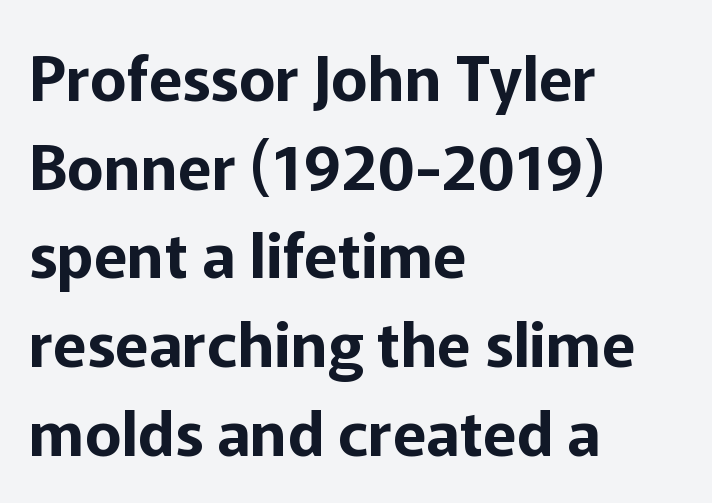
{"serif": "no", "italic": "no", "width": "normal", "stroke_contrast": "low", "x_height": "medium", "monospaced": "no", "underline": "no", "align": "left", "line_spacing": "normal", "line_spacing_ratio": 1.43, "letter_spacing": "normal", "letter_spacing_em": 0.0, "glyph_px": 62}
